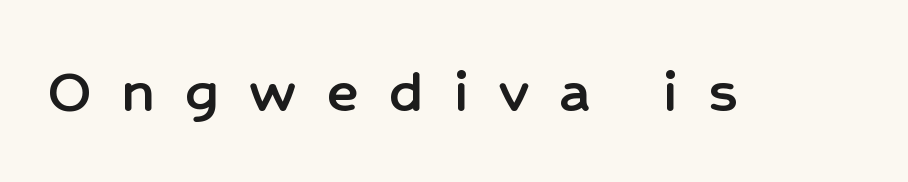
The image shows 66 px sans-serif type, upright; set unusually wide letter spacing (+0.46 em), not underlined; low stroke contrast and a medium x-height.
